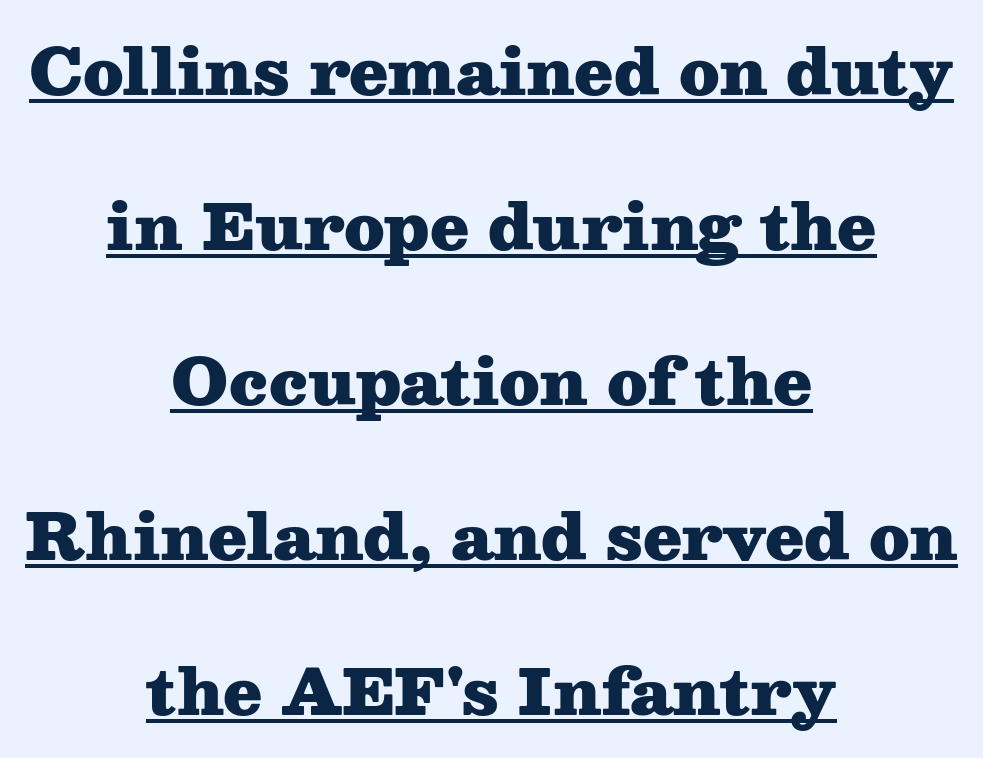
Q: Is the text bold? A: Yes.
Q: Is the text italic (slanted)? A: No, it is upright.
Q: Is the typeface a serif or a sans-serif typeface? A: Serif.
Q: Is the text underlined? A: Yes.
Q: How is the paragraph aligned? A: Centered.
Q: Is the spacing between letters normal or unusually wide? A: Normal.
Q: Is the spacing between lines tight, normal or loose? A: Loose.
Q: Width (condensed, normal, or wide)? A: Wide.
Q: Stroke contrast? A: Medium.
Q: x-height? A: Medium.
Q: Monospaced? A: No.
